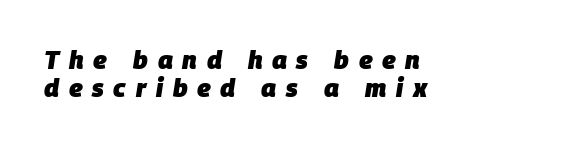
{"italic": "yes", "lean": "right", "slant_degrees": 9, "bold": "yes", "underline": "no", "align": "left", "line_spacing": "tight", "line_spacing_ratio": 1.14, "letter_spacing": "wide", "letter_spacing_em": 0.39, "glyph_px": 25}
